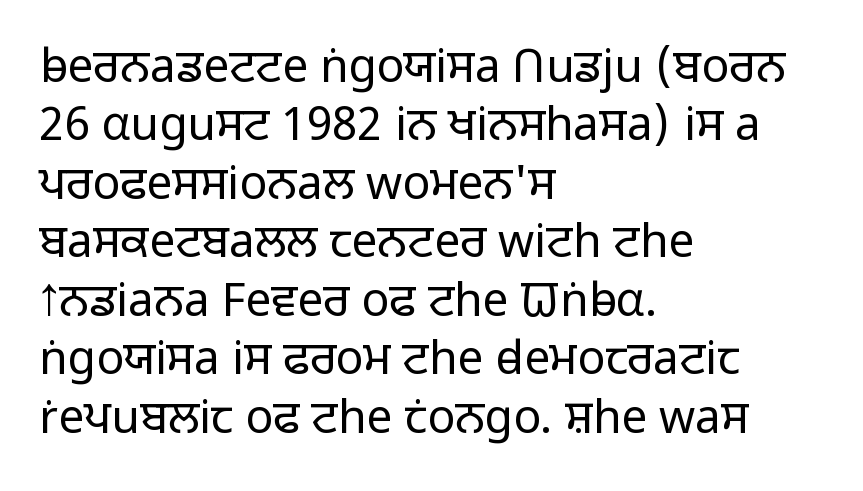
The image shows 46 px light sans-serif type, upright; set left-aligned, normal line spacing (1.27x), normal letter spacing, not underlined; low stroke contrast and a medium x-height.
